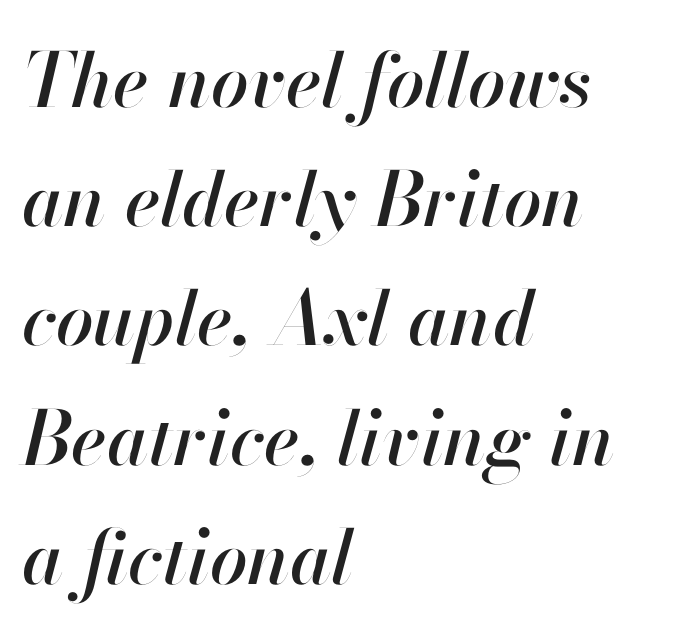
Q: Is the text italic (slanted)? A: Yes, it leans right by about 13 degrees.
Q: Is the text underlined? A: No.
Q: How is the paragraph aligned? A: Left-aligned.
Q: Is the spacing between letters normal or unusually wide? A: Normal.
Q: Is the spacing between lines tight, normal or loose? A: Normal.
Q: Width (condensed, normal, or wide)? A: Normal.
Q: Stroke contrast? A: High.
Q: x-height? A: Small.
Q: Monospaced? A: No.
